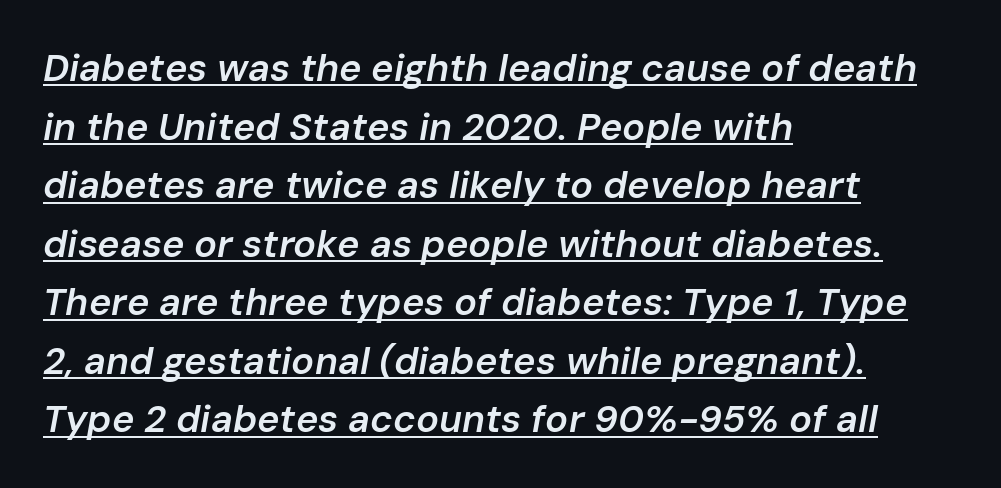
Do the characters align in a grid? No, the font is proportional. Would a proofreader flag this as italicized? Yes. The ragged edge is on the right, which tells us the setting is flush left. As a designer I'd log this as weight 600, semibold.
